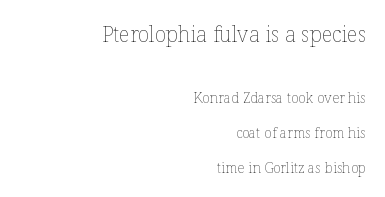
Q: Is the text bold? A: No.
Q: Is the text italic (slanted)? A: No, it is upright.
Q: Is the text underlined? A: No.
Q: How is the paragraph aligned? A: Right-aligned.
Q: Is the spacing between letters normal or unusually wide? A: Normal.
Q: Is the spacing between lines tight, normal or loose? A: Loose.
Q: Which block of text is set in a larger size, the first (top) or the second (bottom)? A: The first (top) one.
